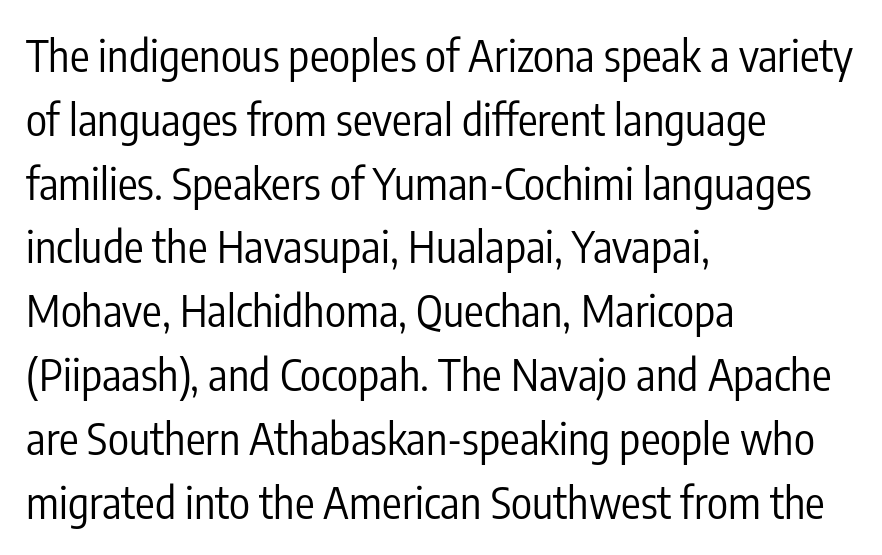
Q: Is the text bold? A: No.
Q: Is the text italic (slanted)? A: No, it is upright.
Q: Is the typeface a serif or a sans-serif typeface? A: Sans-serif.
Q: Is the text underlined? A: No.
Q: How is the paragraph aligned? A: Left-aligned.
Q: Is the spacing between letters normal or unusually wide? A: Normal.
Q: Is the spacing between lines tight, normal or loose? A: Normal.
Q: Width (condensed, normal, or wide)? A: Condensed.
Q: Stroke contrast? A: Low.
Q: x-height? A: Medium.
Q: Monospaced? A: No.
